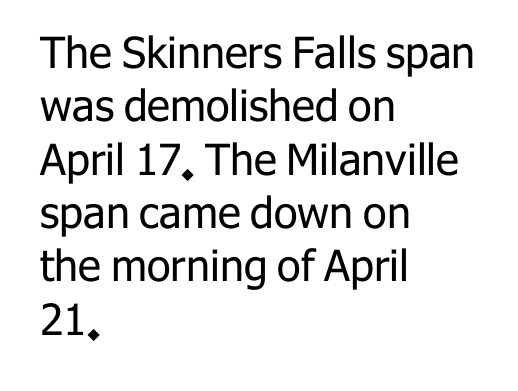
Only glyphs here, with clear space below each row. A sans-serif font was chosen for this passage. What stands out about the letter spacing? Nothing — it is the standard amount. On a weight scale, this lands at 450 or below. If you drew a ruler down the left edge, every line would touch it. Spacing verdict: proportional, widths tailored to each character.
